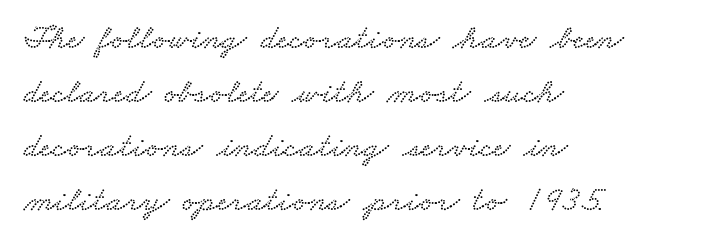
The image shows 35 px wide serif type; set left-aligned, normal line spacing (1.54x), normal letter spacing, not underlined; low stroke contrast and a small x-height.
